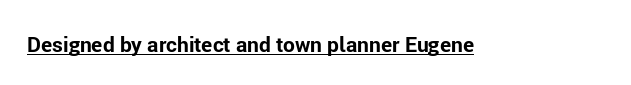
{"italic": "no", "bold": "yes", "underline": "yes", "letter_spacing": "normal", "letter_spacing_em": 0.0, "glyph_px": 21}
